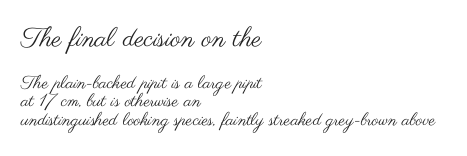
{"bold": "no", "underline": "no", "align": "left", "line_spacing": "tight", "line_spacing_ratio": 1.04, "letter_spacing": "normal", "letter_spacing_em": 0.0, "larger_block": "first", "size_ratio": 1.5, "glyph_px": 27}
